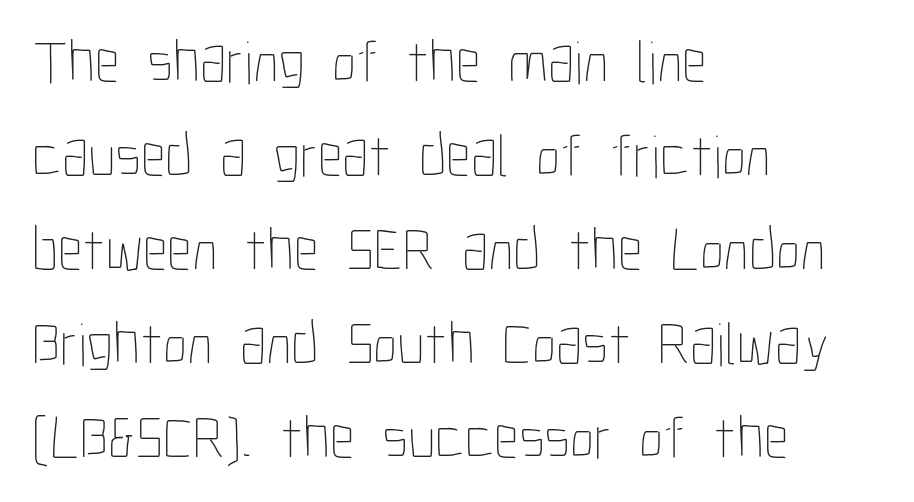
Q: Is the text bold? A: No.
Q: Is the text italic (slanted)? A: No, it is upright.
Q: Is the text underlined? A: No.
Q: How is the paragraph aligned? A: Left-aligned.
Q: Is the spacing between letters normal or unusually wide? A: Normal.
Q: Is the spacing between lines tight, normal or loose? A: Normal.
Q: Width (condensed, normal, or wide)? A: Condensed.
Q: Stroke contrast? A: Low.
Q: x-height? A: Medium.
Q: Monospaced? A: No.
